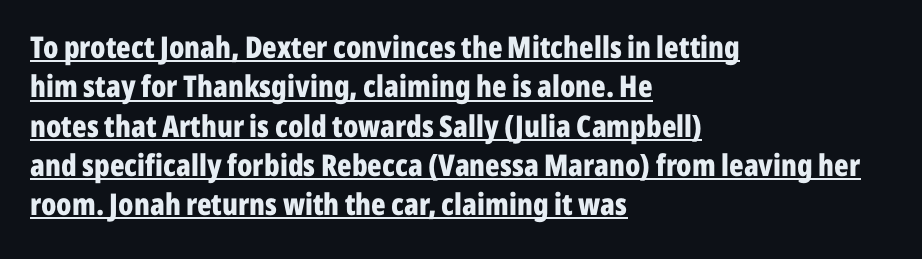
{"serif": "no", "italic": "no", "bold": "yes", "weight": "bold", "width": "condensed", "stroke_contrast": "low", "x_height": "medium", "monospaced": "no", "underline": "yes", "align": "left", "line_spacing": "normal", "line_spacing_ratio": 1.31, "letter_spacing": "normal", "letter_spacing_em": 0.0, "glyph_px": 30}
